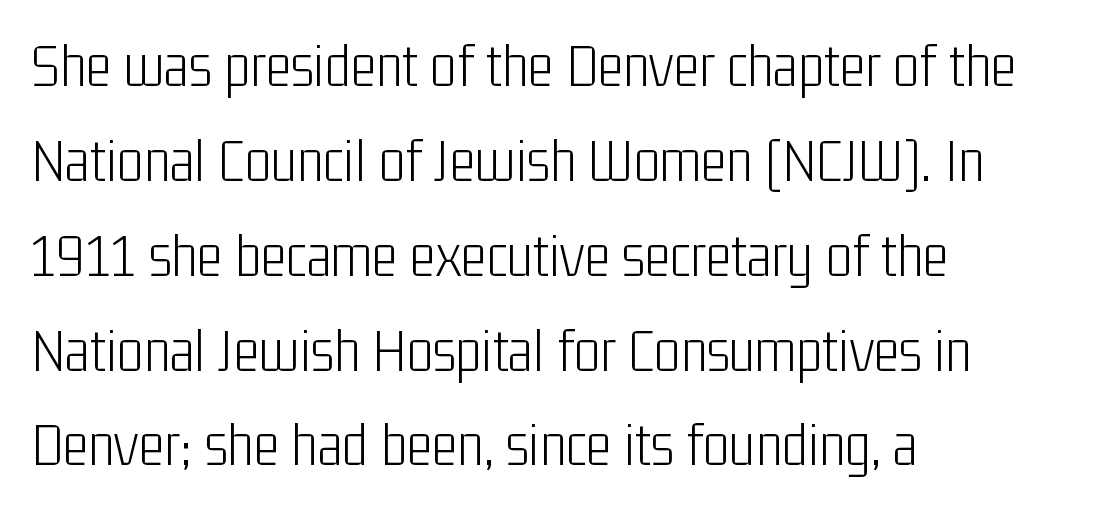
{"serif": "no", "italic": "no", "bold": "no", "weight": "light", "width": "condensed", "stroke_contrast": "low", "x_height": "medium", "monospaced": "no", "underline": "no", "align": "left", "line_spacing": "normal", "line_spacing_ratio": 1.53, "letter_spacing": "normal", "letter_spacing_em": 0.0, "glyph_px": 62}
